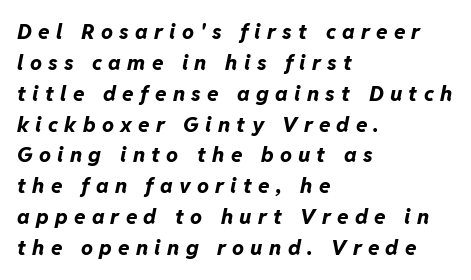
{"italic": "yes", "lean": "right", "slant_degrees": 11, "bold": "yes", "underline": "no", "align": "left", "line_spacing": "normal", "line_spacing_ratio": 1.47, "letter_spacing": "wide", "letter_spacing_em": 0.3, "glyph_px": 21}
